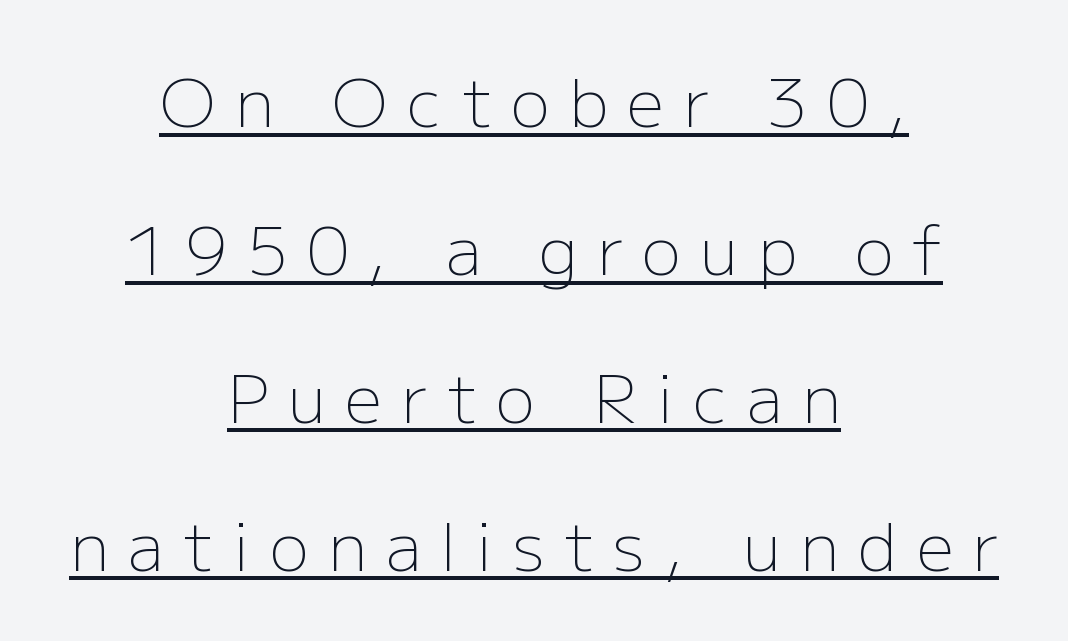
Glance below the letters and you will spot a drawn line. The passage is arranged like a title page — every line centered. The face used here is proportionally spaced, like ordinary book or web type. Quick note: interline space is abundant. The type sits square on the baseline with zero lean.
